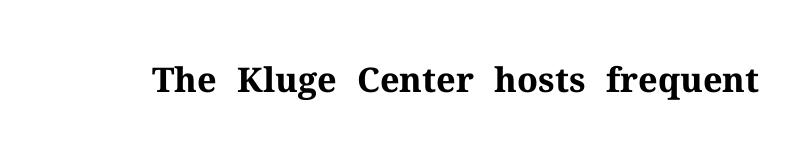
Q: Is the text bold? A: Yes.
Q: Is the text italic (slanted)? A: No, it is upright.
Q: Is the typeface a serif or a sans-serif typeface? A: Serif.
Q: Is the text underlined? A: No.
Q: Is the spacing between letters normal or unusually wide? A: Normal.
Q: Width (condensed, normal, or wide)? A: Normal.
Q: Stroke contrast? A: Medium.
Q: x-height? A: Medium.
Q: Monospaced? A: No.
